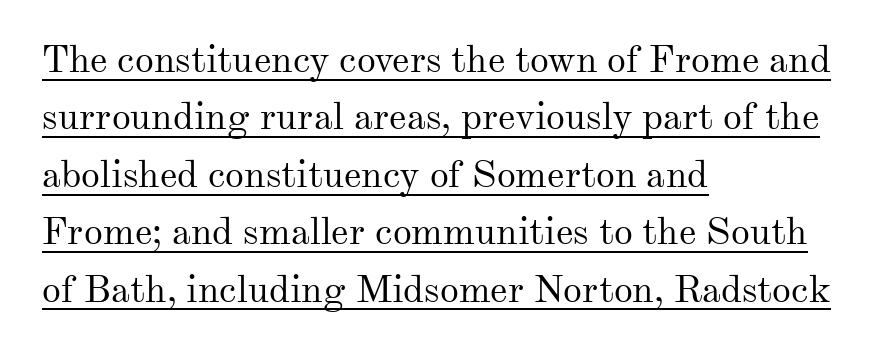
Q: Is the text bold? A: No.
Q: Is the text italic (slanted)? A: No, it is upright.
Q: Is the typeface a serif or a sans-serif typeface? A: Serif.
Q: Is the text underlined? A: Yes.
Q: How is the paragraph aligned? A: Left-aligned.
Q: Is the spacing between letters normal or unusually wide? A: Normal.
Q: Is the spacing between lines tight, normal or loose? A: Normal.
Q: Width (condensed, normal, or wide)? A: Normal.
Q: Stroke contrast? A: Medium.
Q: x-height? A: Small.
Q: Monospaced? A: No.
